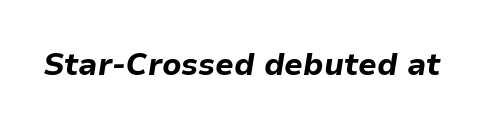
{"italic": "yes", "lean": "right", "slant_degrees": 9, "bold": "yes", "weight": "bold", "width": "normal", "stroke_contrast": "low", "x_height": "medium", "monospaced": "no", "underline": "no", "letter_spacing": "normal", "letter_spacing_em": 0.0, "glyph_px": 31}
